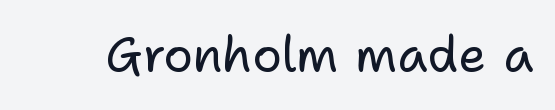
{"serif": "no", "italic": "no", "bold": "no", "weight": "regular", "width": "normal", "stroke_contrast": "low", "x_height": "medium", "monospaced": "no", "underline": "no", "letter_spacing": "normal", "letter_spacing_em": 0.0, "glyph_px": 49}
